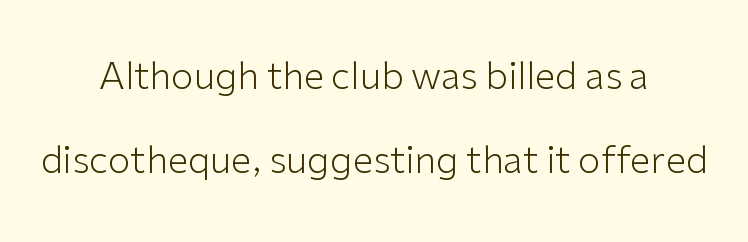
Ordinary non-slanted type is in use. The glyphs are unaccompanied by any horizontal stroke below them. This sample is center-justified, so both line endings float freely. Vertical spacing — loose. This is not heavy type; no bold has been used. Each letter keeps its own natural width here, so spacing adapts to shape.
